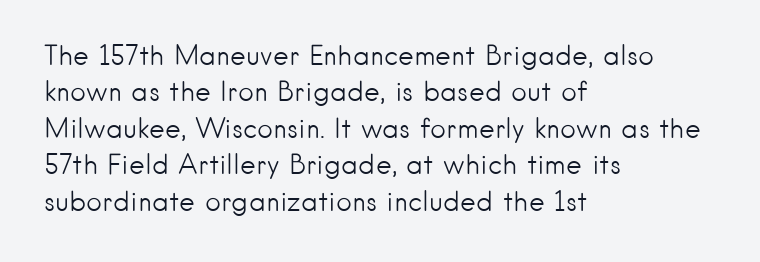
Upright lettering throughout. Reading down the column, the eye jumps a familiar distance to each next line. The typesetting does not lean heavy: it is not bold. Horizontal alignment here is leftward, the default for most running prose. The space directly below the letters is spotless. Glyph-to-glyph distance matches everyday printed text.
